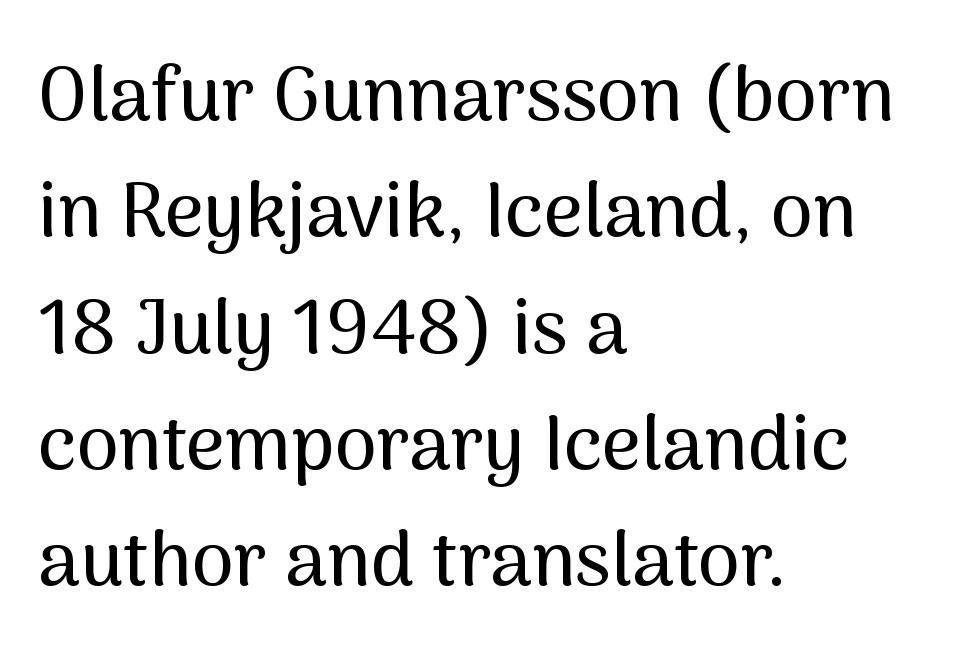
The image shows 76 px sans-serif type, upright; set left-aligned, normal line spacing (1.53x), normal letter spacing, not underlined; medium stroke contrast and a medium x-height.
